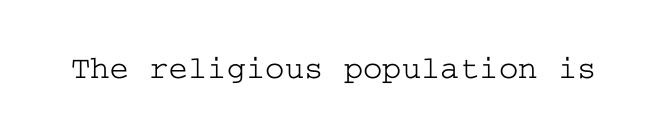
Q: Is the text italic (slanted)? A: No, it is upright.
Q: Is the typeface a serif or a sans-serif typeface? A: Serif.
Q: Is the text underlined? A: No.
Q: Is the spacing between letters normal or unusually wide? A: Normal.
Q: Width (condensed, normal, or wide)? A: Wide.
Q: Stroke contrast? A: Low.
Q: x-height? A: Medium.
